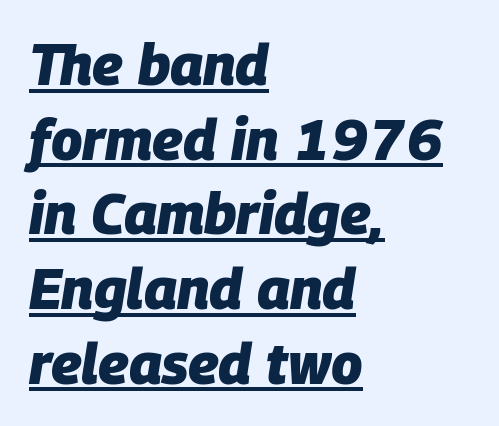
{"italic": "yes", "lean": "right", "slant_degrees": 9, "bold": "yes", "weight": "heavy", "width": "normal", "stroke_contrast": "low", "x_height": "large", "monospaced": "no", "underline": "yes", "align": "left", "line_spacing": "normal", "line_spacing_ratio": 1.31, "letter_spacing": "normal", "letter_spacing_em": 0.0, "glyph_px": 57}
